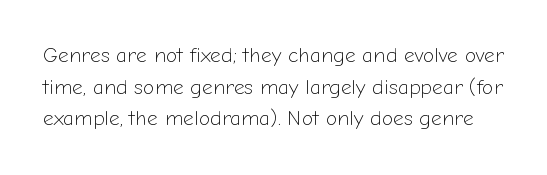
Rule under the text: the space is simply empty. Heaviness? Minimal to ordinary, like unemphasized prose. The type sits square on the baseline with zero lean. Glyph-to-glyph distance matches everyday printed text. Compared with typical paragraphs, the rows here are spaced about the same.
